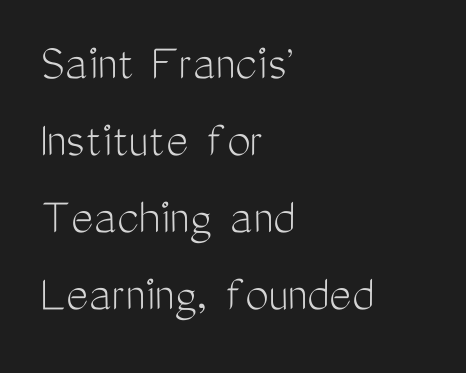
Q: Is the text bold? A: No.
Q: Is the text italic (slanted)? A: No, it is upright.
Q: Is the typeface a serif or a sans-serif typeface? A: Sans-serif.
Q: Is the text underlined? A: No.
Q: How is the paragraph aligned? A: Left-aligned.
Q: Is the spacing between letters normal or unusually wide? A: Normal.
Q: Is the spacing between lines tight, normal or loose? A: Normal.
Q: Width (condensed, normal, or wide)? A: Condensed.
Q: Stroke contrast? A: Medium.
Q: x-height? A: Medium.
Q: Monospaced? A: No.
